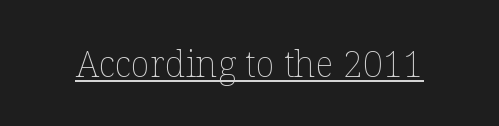
The image shows 36 px thin type, upright; set normal letter spacing, underlined; low stroke contrast and a medium x-height.
